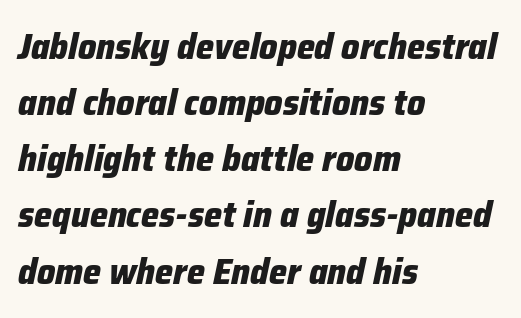
{"italic": "yes", "lean": "right", "slant_degrees": 12, "bold": "yes", "weight": "heavy", "width": "normal", "stroke_contrast": "low", "x_height": "medium", "monospaced": "no", "underline": "no", "align": "left", "line_spacing": "normal", "line_spacing_ratio": 1.56, "letter_spacing": "normal", "letter_spacing_em": 0.0, "glyph_px": 36}
